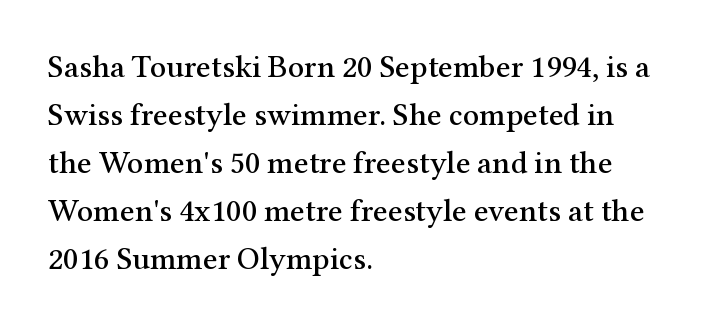
The image shows 32 px serif type, upright; set left-aligned, normal line spacing (1.5x), normal letter spacing, not underlined; medium stroke contrast and a medium x-height.
